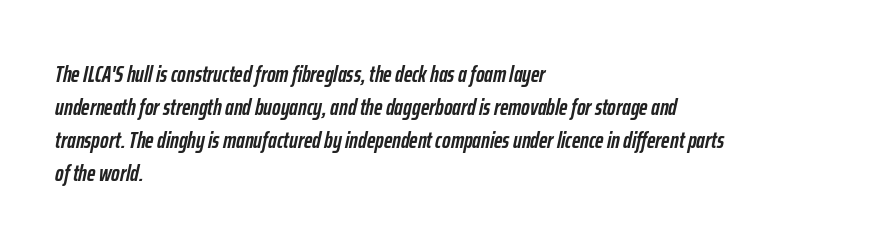
Rendered with sloped, italic letterforms. Lines of text with bare space underneath. There is no visible air inserted between adjacent glyphs. I'd describe the lettering as bold — thick and assertive. Vertical spacing — default.
